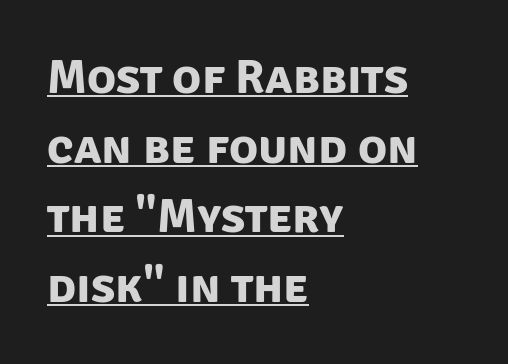
{"serif": "no", "bold": "yes", "weight": "bold", "width": "normal", "stroke_contrast": "low", "x_height": "large", "monospaced": "no", "underline": "yes", "align": "left", "line_spacing": "normal", "line_spacing_ratio": 1.45, "letter_spacing": "normal", "letter_spacing_em": 0.0, "glyph_px": 48}
